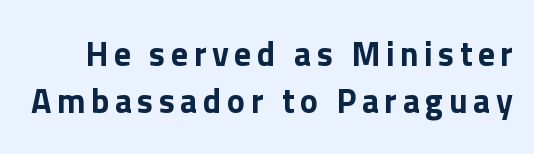
Q: Is the text italic (slanted)? A: No, it is upright.
Q: Is the typeface a serif or a sans-serif typeface? A: Sans-serif.
Q: Is the text underlined? A: No.
Q: Is the spacing between lines tight, normal or loose? A: Normal.
Q: Width (condensed, normal, or wide)? A: Normal.
Q: Stroke contrast? A: Low.
Q: x-height? A: Medium.
Q: Monospaced? A: No.
